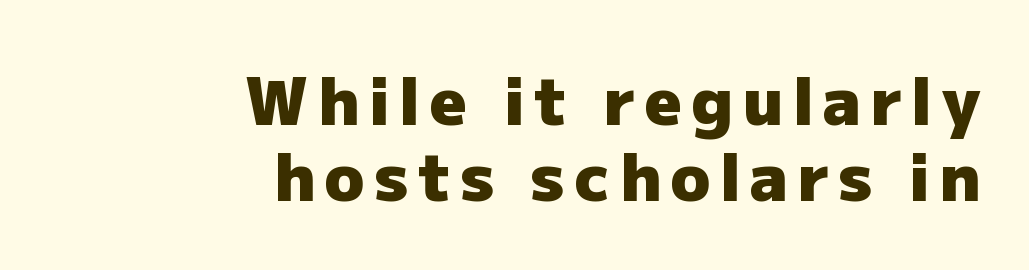
{"serif": "no", "italic": "no", "bold": "yes", "weight": "heavy", "width": "normal", "stroke_contrast": "low", "x_height": "medium", "monospaced": "no", "underline": "no", "align": "right", "line_spacing_ratio": 1.17, "glyph_px": 65}
